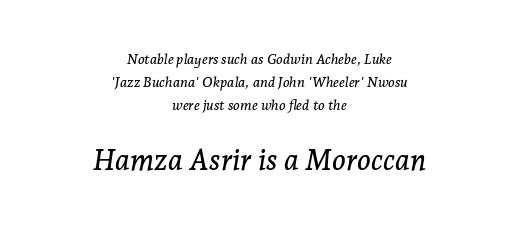
The more generous point size was reserved for the lower chunk. The text carries the slant typical of an italic or oblique font. Check under the words: just untouched page. Quick note: interline space is typical. The text was rendered using a seriffed face with decorative stroke endings. Line starts and ends both wander, symmetrically.
